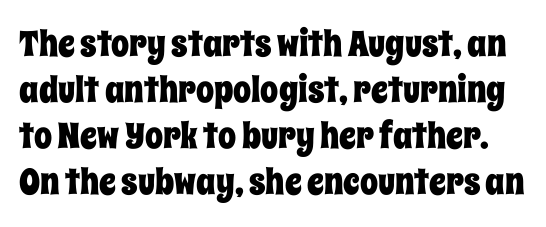
The image shows 36 px condensed type, upright; set normal line spacing (1.28x), normal letter spacing, not underlined; low stroke contrast and a large x-height.
